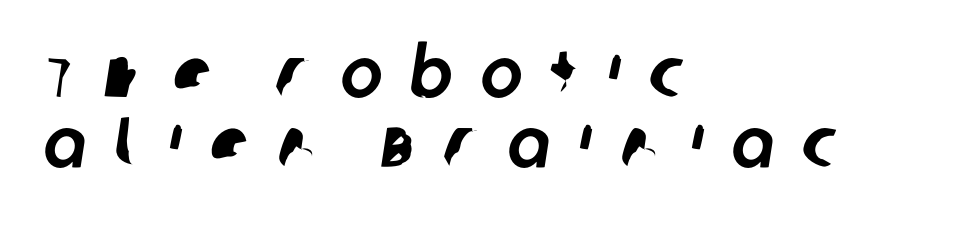
{"serif": "no", "width": "normal", "stroke_contrast": "low", "x_height": "large", "monospaced": "no", "underline": "no", "align": "left", "line_spacing": "tight", "line_spacing_ratio": 0.99, "letter_spacing": "wide", "letter_spacing_em": 0.4, "glyph_px": 71}
